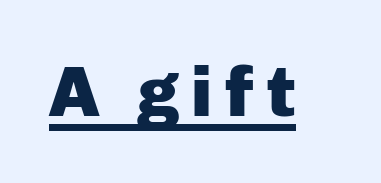
{"serif": "no", "italic": "no", "bold": "yes", "weight": "heavy", "width": "normal", "stroke_contrast": "low", "x_height": "medium", "monospaced": "no", "underline": "yes", "glyph_px": 71}
